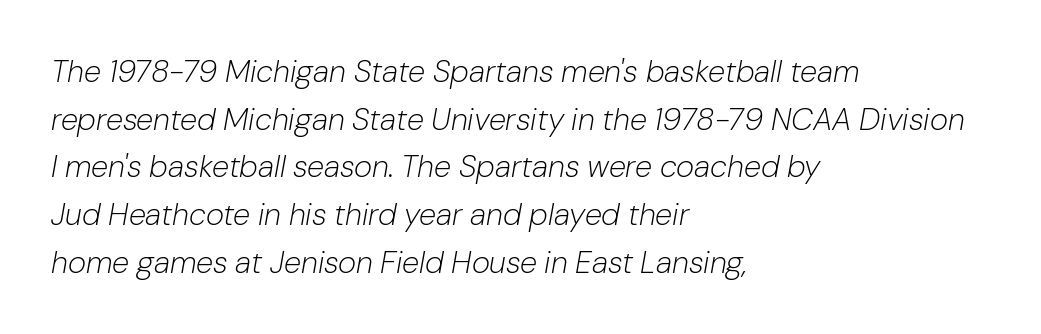
{"italic": "yes", "lean": "right", "slant_degrees": 10, "bold": "no", "weight": "light", "width": "normal", "stroke_contrast": "low", "x_height": "medium", "monospaced": "no", "underline": "no", "align": "left", "line_spacing": "normal", "line_spacing_ratio": 1.54, "letter_spacing": "normal", "letter_spacing_em": 0.0, "glyph_px": 31}
